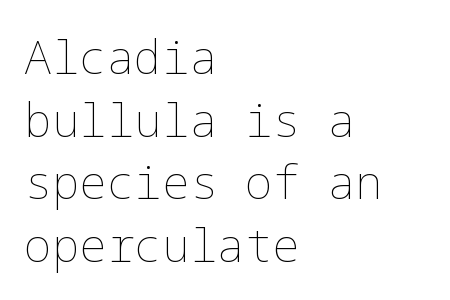
The image shows 46 px thin type, upright; set left-aligned, normal line spacing (1.36x), normal letter spacing, not underlined; low stroke contrast and a medium x-height.
